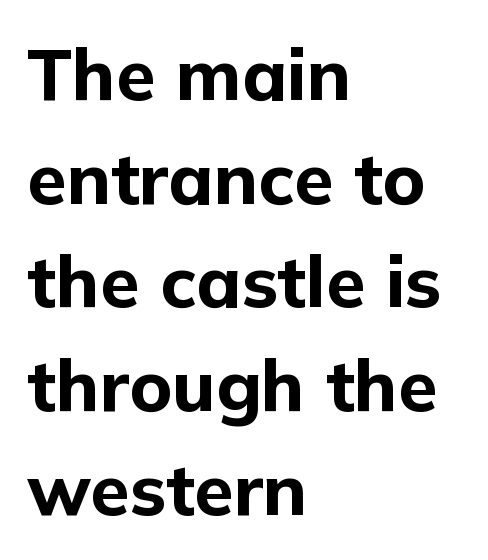
Q: Is the text bold? A: Yes.
Q: Is the text italic (slanted)? A: No, it is upright.
Q: Is the typeface a serif or a sans-serif typeface? A: Sans-serif.
Q: Is the text underlined? A: No.
Q: How is the paragraph aligned? A: Left-aligned.
Q: Is the spacing between letters normal or unusually wide? A: Normal.
Q: Is the spacing between lines tight, normal or loose? A: Normal.
Q: Width (condensed, normal, or wide)? A: Normal.
Q: Stroke contrast? A: Low.
Q: x-height? A: Medium.
Q: Monospaced? A: No.
